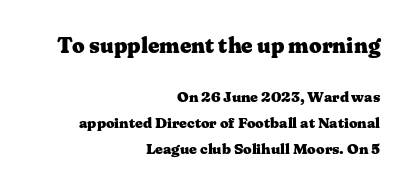
The image shows 22 px bold type, upright; set right-aligned, line spacing 1.74x, normal letter spacing, not underlined; the first (top) block is 1.47x larger.
